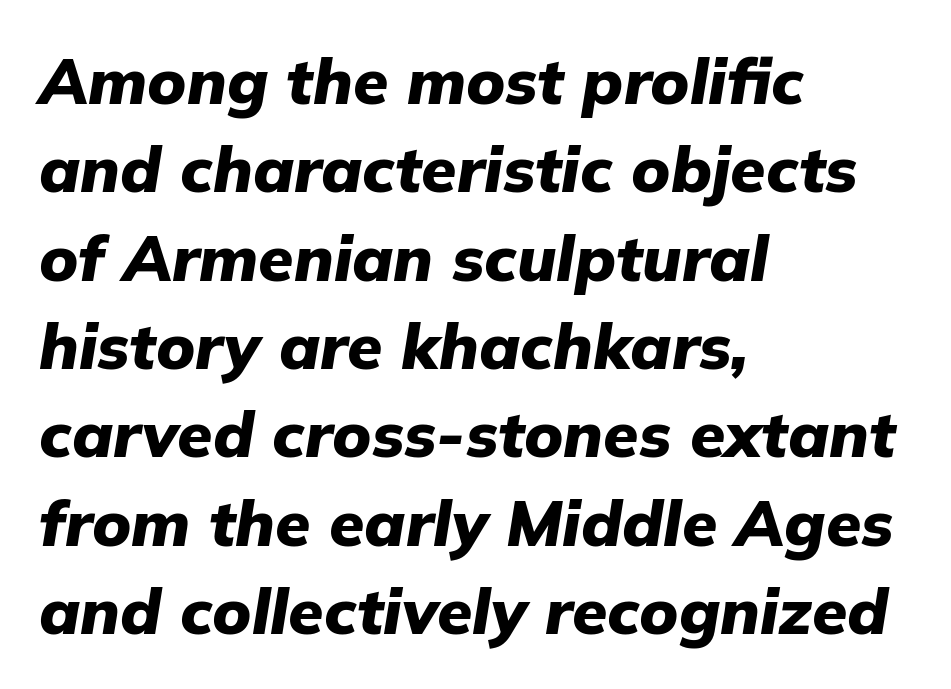
{"italic": "yes", "lean": "right", "slant_degrees": 9, "bold": "yes", "weight": "heavy", "width": "normal", "stroke_contrast": "low", "x_height": "medium", "monospaced": "no", "underline": "no", "align": "left", "line_spacing": "normal", "line_spacing_ratio": 1.38, "letter_spacing": "normal", "letter_spacing_em": 0.0, "glyph_px": 64}
